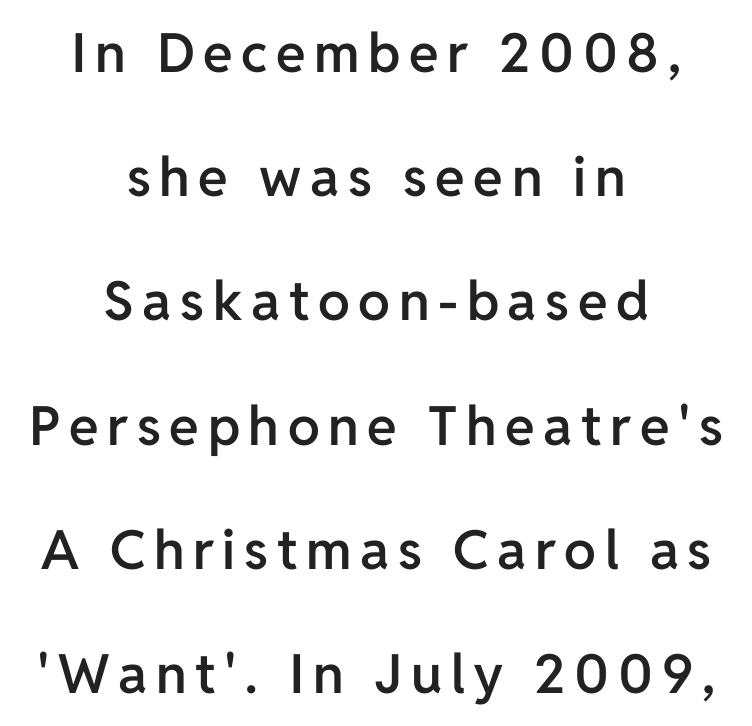
The image shows 54 px semibold sans-serif type, upright; set centered, loose line spacing (2.3x), not underlined; low stroke contrast and a medium x-height.
